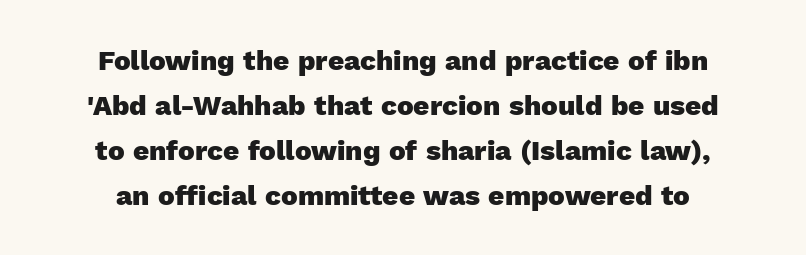
Q: Is the text bold? A: Yes.
Q: Is the text italic (slanted)? A: No, it is upright.
Q: Is the typeface a serif or a sans-serif typeface? A: Sans-serif.
Q: Is the text underlined? A: No.
Q: How is the paragraph aligned? A: Centered.
Q: Is the spacing between letters normal or unusually wide? A: Normal.
Q: Is the spacing between lines tight, normal or loose? A: Normal.
Q: Width (condensed, normal, or wide)? A: Normal.
Q: x-height? A: Medium.
Q: Monospaced? A: No.
